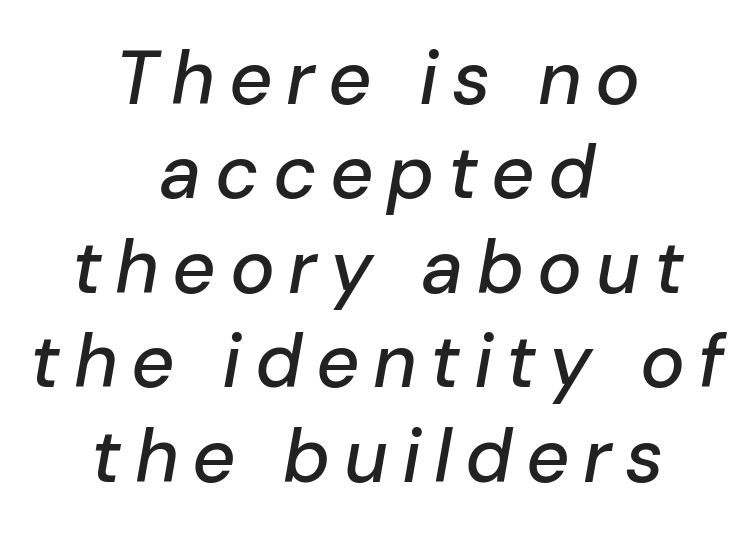
The passage shown is typed in a proportional face where columns would drift. Rows of type keep a routine distance in the vertical direction. This sample is center-justified, so both line endings float freely. Type without underlining.
